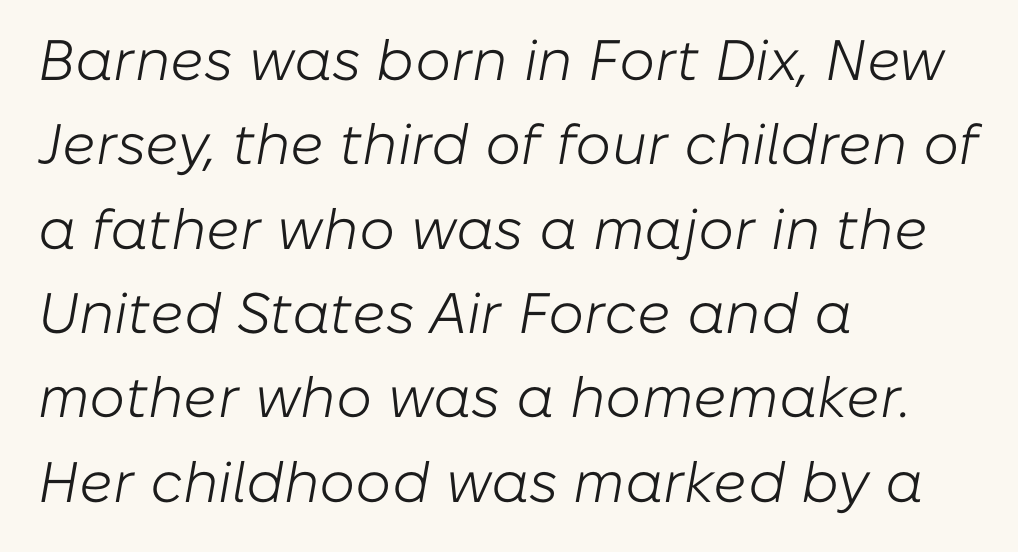
{"italic": "yes", "lean": "right", "slant_degrees": 10, "bold": "no", "weight": "light", "width": "normal", "stroke_contrast": "low", "x_height": "medium", "monospaced": "no", "underline": "no", "align": "left", "line_spacing": "normal", "line_spacing_ratio": 1.48, "letter_spacing": "normal", "letter_spacing_em": 0.0, "glyph_px": 57}
